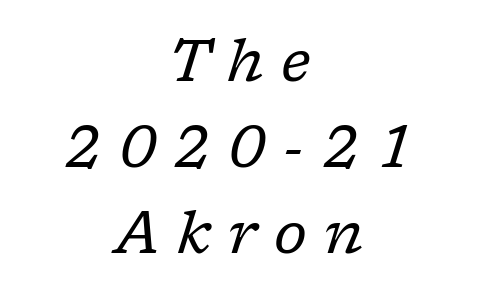
The gap between lines stays unmarked. Where is the straight margin? There isn't one; the lines are centered. Honestly, the row spacing looks completely unremarkable. Characters follow at a spacing far wider than the type designer built in. Stroke terminals: seriffed. The weight would be labelled regular, book, light, or lighter still.
